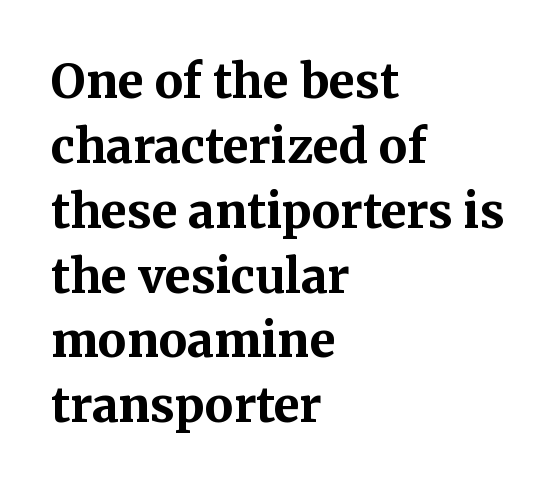
Yep, those are serifs on the letters. The space directly below the letters is spotless. Default kerning and tracking; the words read as compact shapes. Leading matches the norm, producing a regular column. The rendering uses natural spacing where letterforms have individual widths. In terms of weight, the rendering is a true, heavy bold.
